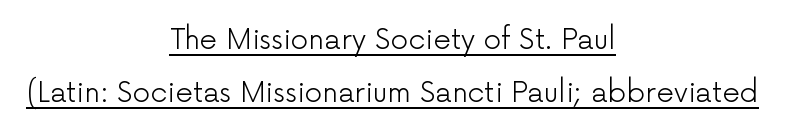
This rendering features underlined lettering. The letterforms sit shoulder to shoulder at normal distance. The strokes carry an ordinary text weight at most. The designer went with a sans here, leaving each stem footless. Italic? Not at all — the glyphs are vertical.
